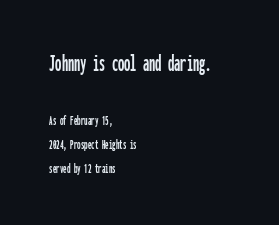
Bare-footed words on every line. The rendering keeps characters at their native spacing. In CSS terms this would be text-align: left. This sample uses an upright cut, with every glyph sitting square on the baseline. A student would notice the top passage is typeset larger than what follows.
